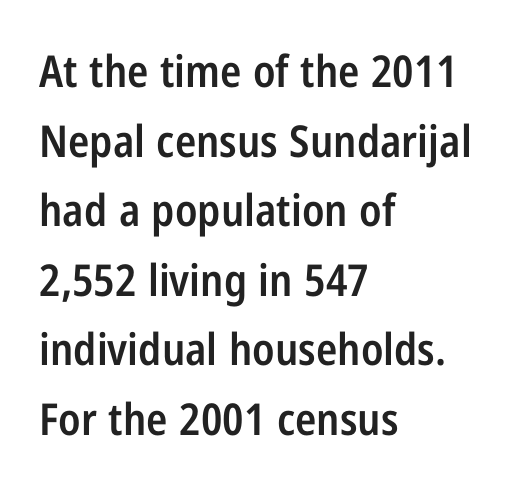
Each letter keeps its own natural width here, so spacing adapts to shape. A somewhat darkened texture: the type is semibold rather than bold. Rendered with straight, roman letterforms. No word sits above an underline.
